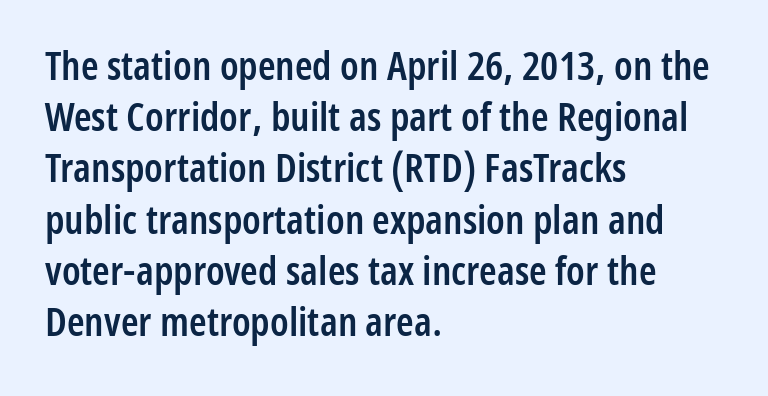
The image shows 40 px semibold, condensed sans-serif type, upright; set left-aligned, normal line spacing (1.28x), normal letter spacing, not underlined; low stroke contrast and a medium x-height.
